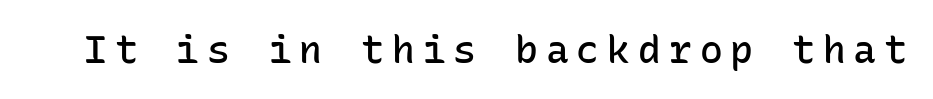
{"serif": "no", "italic": "no", "bold": "semi", "weight": "semibold", "width": "normal", "stroke_contrast": "low", "x_height": "medium", "monospaced": "yes", "underline": "no", "letter_spacing": "wide", "letter_spacing_em": 0.21, "glyph_px": 38}
